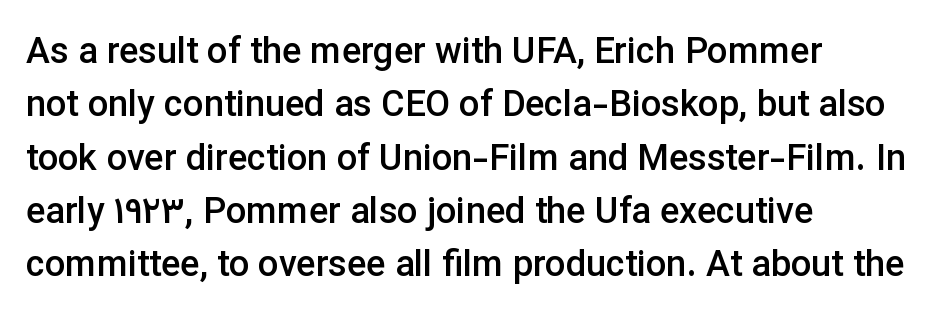
Q: Is the text bold? A: Semi-bold.
Q: Is the text italic (slanted)? A: No, it is upright.
Q: Is the typeface a serif or a sans-serif typeface? A: Sans-serif.
Q: Is the text underlined? A: No.
Q: How is the paragraph aligned? A: Left-aligned.
Q: Is the spacing between letters normal or unusually wide? A: Normal.
Q: Is the spacing between lines tight, normal or loose? A: Normal.
Q: Width (condensed, normal, or wide)? A: Normal.
Q: Stroke contrast? A: Low.
Q: x-height? A: Medium.
Q: Monospaced? A: No.
